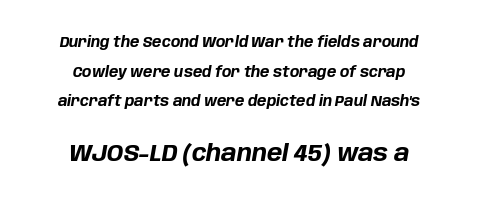
{"italic": "yes", "lean": "right", "slant_degrees": 10, "bold": "yes", "underline": "no", "align": "center", "line_spacing": "loose", "line_spacing_ratio": 2.11, "letter_spacing": "normal", "letter_spacing_em": 0.0, "larger_block": "second", "size_ratio": 1.64, "glyph_px": 23}
